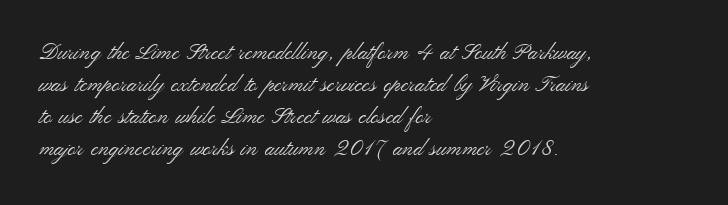
{"bold": "no", "underline": "no", "align": "left", "line_spacing": "normal", "line_spacing_ratio": 1.46, "letter_spacing": "normal", "letter_spacing_em": 0.0, "glyph_px": 22}
